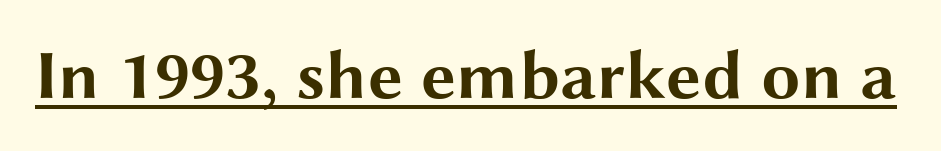
{"serif": "no", "italic": "no", "bold": "yes", "weight": "bold", "width": "wide", "stroke_contrast": "medium", "x_height": "medium", "monospaced": "no", "underline": "yes", "letter_spacing": "normal", "letter_spacing_em": 0.0, "glyph_px": 70}
